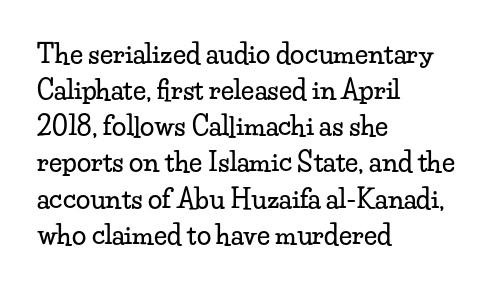
The image shows 26 px text type, upright; set left-aligned, normal line spacing (1.39x), normal letter spacing, not underlined.
